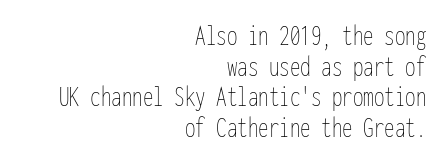
The image shows 30 px thin, condensed type, upright, monospaced; set right-aligned, tight line spacing (1.02x), normal letter spacing, not underlined; low stroke contrast and a medium x-height.
